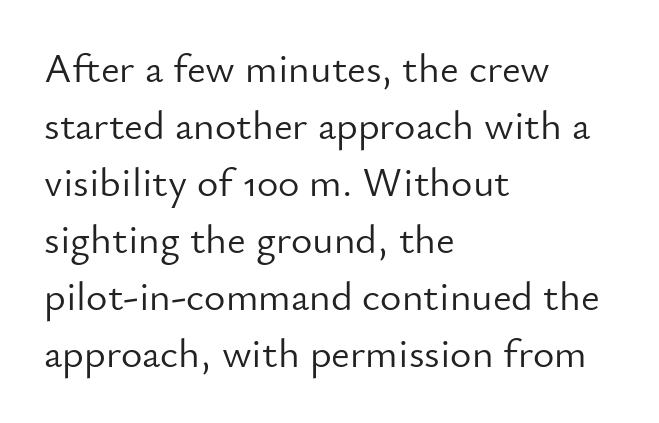
Q: Is the text bold? A: No.
Q: Is the text italic (slanted)? A: No, it is upright.
Q: Is the typeface a serif or a sans-serif typeface? A: Sans-serif.
Q: Is the text underlined? A: No.
Q: How is the paragraph aligned? A: Left-aligned.
Q: Is the spacing between letters normal or unusually wide? A: Normal.
Q: Is the spacing between lines tight, normal or loose? A: Normal.
Q: Width (condensed, normal, or wide)? A: Normal.
Q: Stroke contrast? A: Low.
Q: x-height? A: Small.
Q: Monospaced? A: No.
